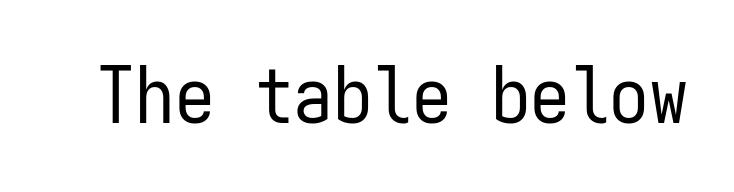
A typesetter would label this face a sans. Tall strokes in this sample are plumb rather than angled. The foot of each line stays bare and open. These lines are rendered in a fixed-pitch font. Look at the tracking — it's just the regular setting, nothing added. Is the stroke heavy? The answer is a plain regular-or-lighter.
